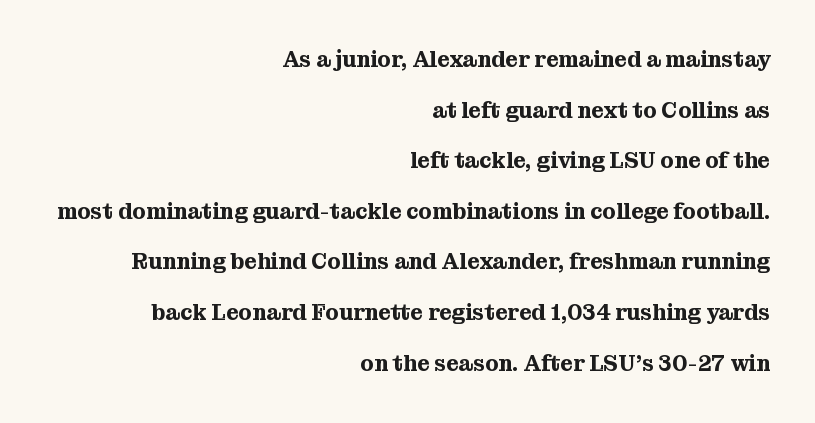
The image shows 22 px text type, upright; set right-aligned, loose line spacing (2.3x), normal letter spacing, not underlined.
